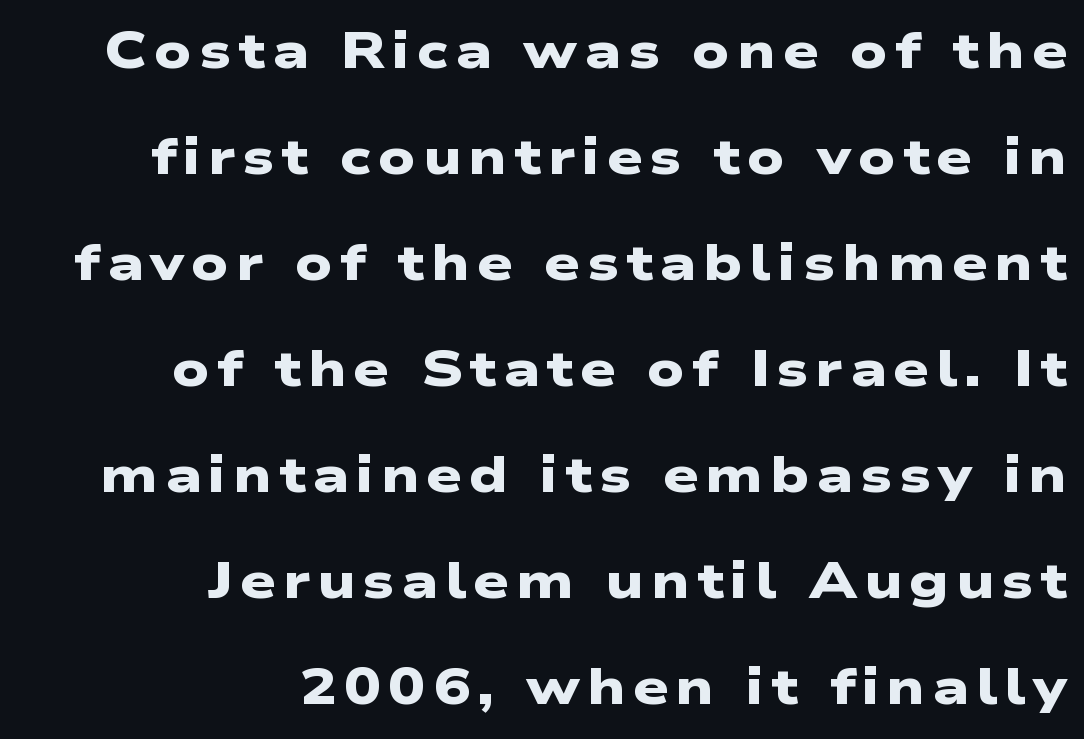
These lines stand farther apart than default settings would place them. Notice how the passage keeps a crisp vertical edge on the right only. Are there feet on the stems? There aren't — it's a sans. Chunky letters — that's bold for sure. No word sits above an underline.
